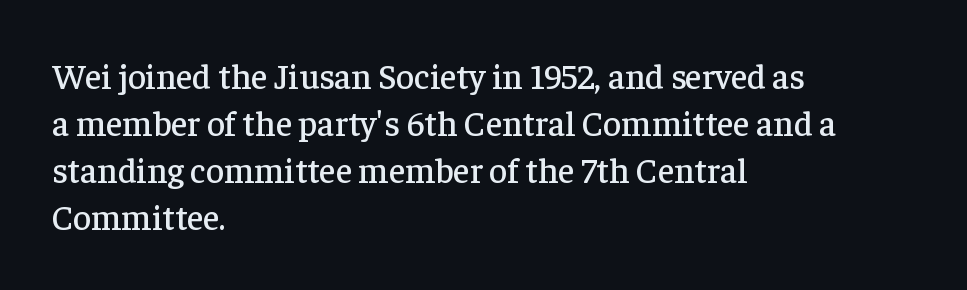
The image shows 35 px serif type, upright; set left-aligned, normal line spacing (1.34x), normal letter spacing, not underlined; low stroke contrast and a medium x-height.
